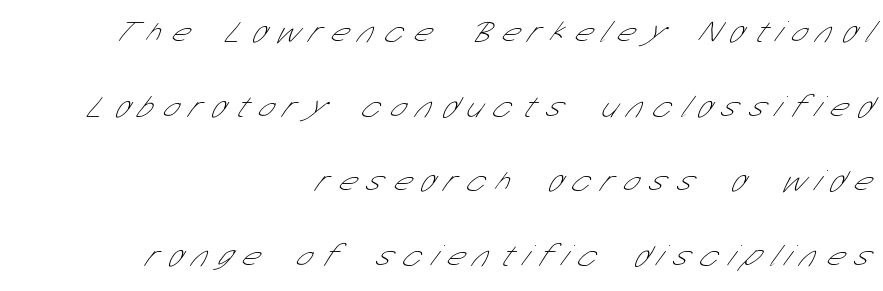
{"serif": "no", "bold": "no", "weight": "thin", "width": "condensed", "stroke_contrast": "low", "x_height": "medium", "monospaced": "no", "underline": "no", "align": "right", "line_spacing": "loose", "line_spacing_ratio": 2.49, "letter_spacing": "wide", "letter_spacing_em": 0.38, "glyph_px": 30}
